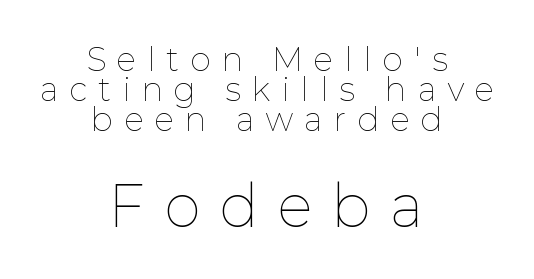
The image shows 55 px thin type, upright; set centered, tight line spacing (0.96x), unusually wide letter spacing (+0.38 em), not underlined; the second (bottom) block is 1.77x larger; low stroke contrast and a medium x-height.
